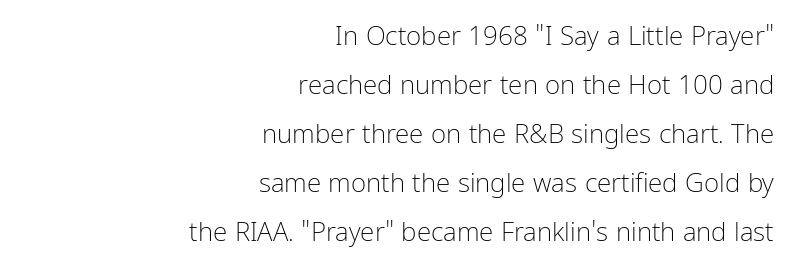
The image shows 26 px text type, upright; set right-aligned, line spacing 1.88x, normal letter spacing, not underlined.
